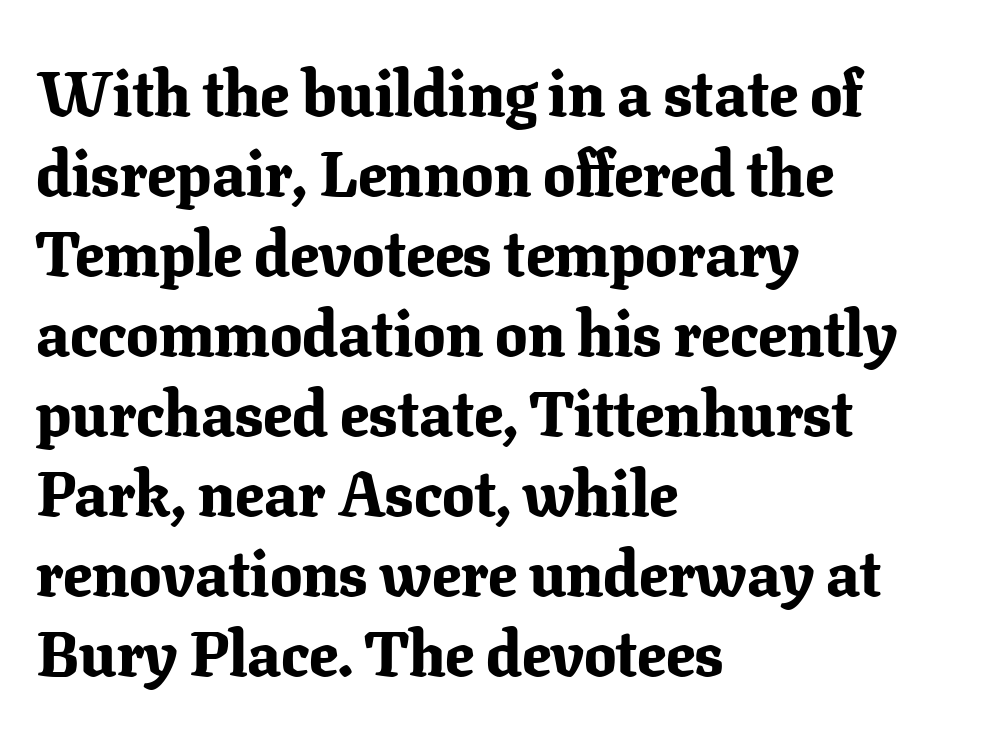
{"serif": "yes", "italic": "no", "bold": "yes", "weight": "bold", "width": "normal", "stroke_contrast": "low", "x_height": "medium", "monospaced": "no", "underline": "no", "align": "left", "line_spacing": "normal", "line_spacing_ratio": 1.25, "letter_spacing": "normal", "letter_spacing_em": 0.0, "glyph_px": 64}
